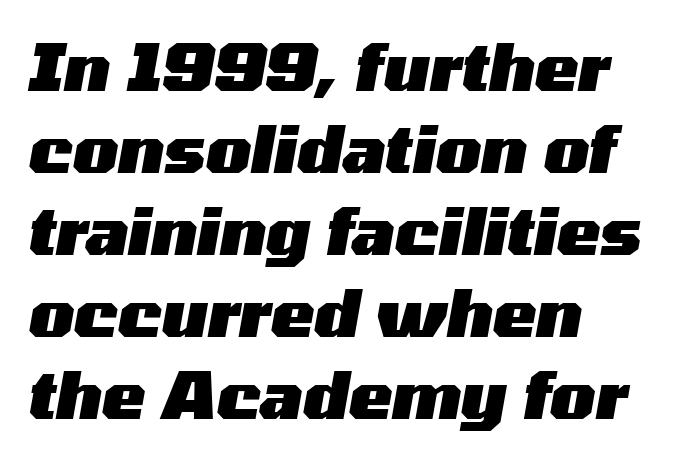
{"italic": "yes", "lean": "right", "slant_degrees": 10, "bold": "yes", "weight": "heavy", "width": "wide", "stroke_contrast": "medium", "x_height": "medium", "monospaced": "no", "underline": "no", "align": "left", "line_spacing": "normal", "line_spacing_ratio": 1.26, "letter_spacing": "normal", "letter_spacing_em": 0.0, "glyph_px": 65}
